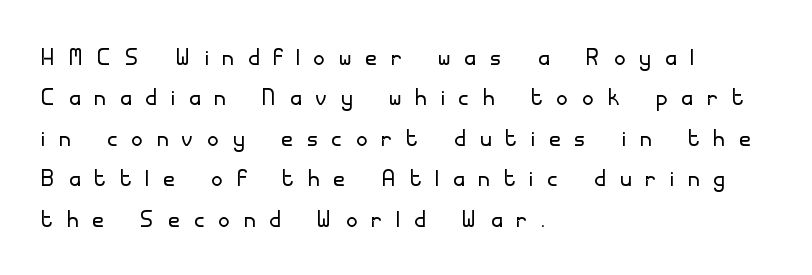
The image shows 30 px light sans-serif type, upright; set left-aligned, normal line spacing (1.35x), unusually wide letter spacing (+0.49 em), not underlined; low stroke contrast and a small x-height.
